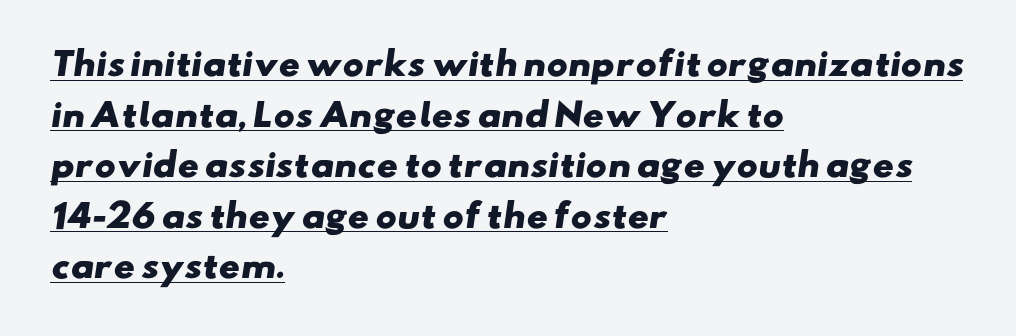
Q: Is the text bold? A: Yes.
Q: Is the typeface a serif or a sans-serif typeface? A: Sans-serif.
Q: Is the text underlined? A: Yes.
Q: How is the paragraph aligned? A: Left-aligned.
Q: Is the spacing between letters normal or unusually wide? A: Normal.
Q: Is the spacing between lines tight, normal or loose? A: Normal.
Q: Width (condensed, normal, or wide)? A: Wide.
Q: Stroke contrast? A: Low.
Q: x-height? A: Small.
Q: Monospaced? A: No.
